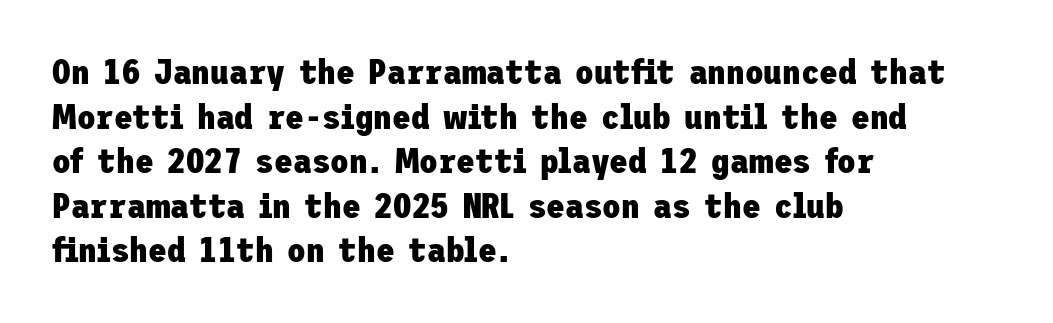
The image shows 34 px heavy sans-serif type, upright; set left-aligned, normal line spacing (1.31x), normal letter spacing, not underlined; low stroke contrast and a medium x-height.
